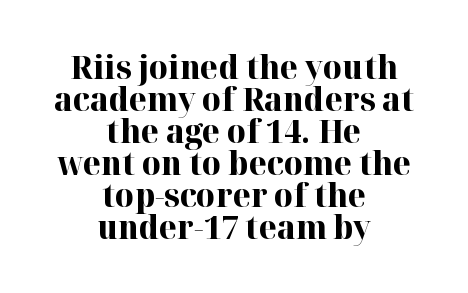
{"serif": "yes", "italic": "no", "bold": "yes", "weight": "bold", "width": "normal", "stroke_contrast": "high", "x_height": "medium", "monospaced": "no", "underline": "no", "align": "center", "line_spacing": "tight", "line_spacing_ratio": 0.97, "letter_spacing": "normal", "letter_spacing_em": 0.0, "glyph_px": 33}
